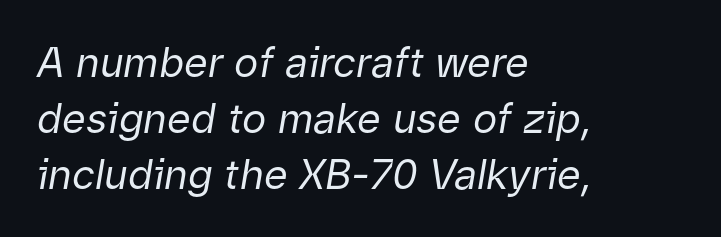
Q: Is the text bold? A: No.
Q: Is the text italic (slanted)? A: Yes, it leans right by about 9 degrees.
Q: Is the text underlined? A: No.
Q: How is the paragraph aligned? A: Left-aligned.
Q: Is the spacing between letters normal or unusually wide? A: Normal.
Q: Is the spacing between lines tight, normal or loose? A: Normal.
Q: Width (condensed, normal, or wide)? A: Normal.
Q: Stroke contrast? A: Low.
Q: x-height? A: Medium.
Q: Monospaced? A: No.
